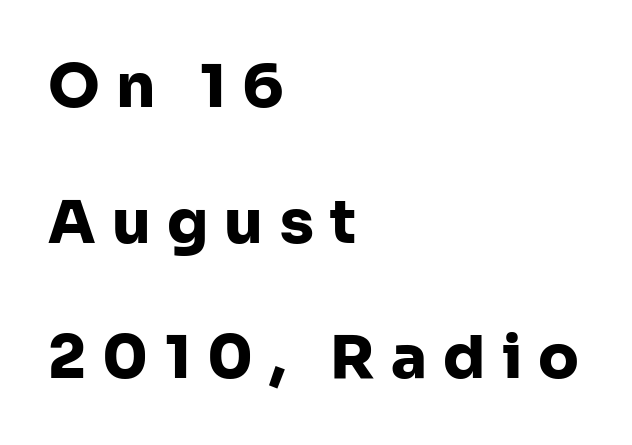
Lines of text with bare space underneath. Students, this is bold: see how much ink each stroke carries. A typesetter would call this proportional, since set widths differ per character. Horizontal alignment here is leftward, the default for most running prose. You could only call the tracking loose — the letters float apart.
